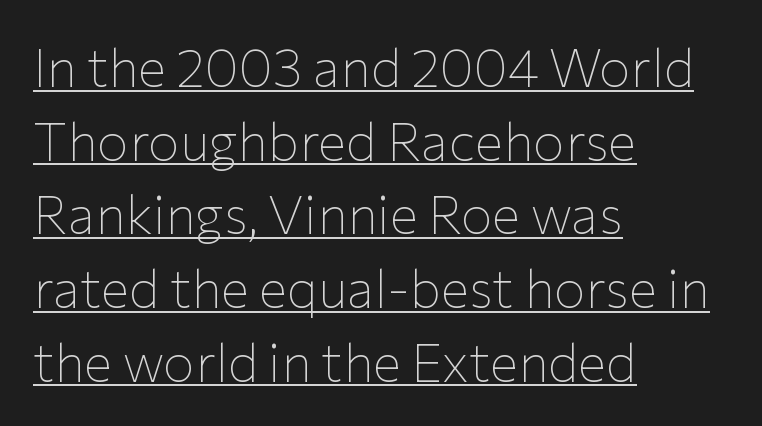
Typeset ragged right — the left edge is the straight one. Is there any slant? The stems are plumb. These lines keep a tight, regular rhythm from letter to letter. Stroke terminals: plain, sans-serif. Vertical stems look standard width or narrower in stroke.
